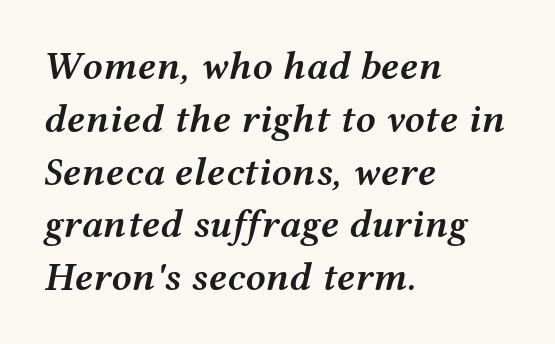
The image shows 40 px semibold, wide type, italic (leaning right); set left-aligned, normal line spacing (1.32x), normal letter spacing, not underlined; medium stroke contrast and a medium x-height.
